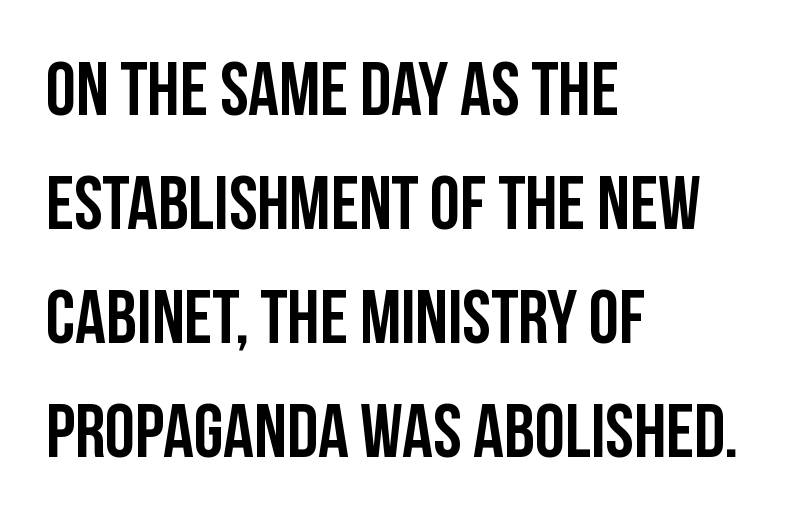
The image shows 76 px condensed sans-serif type, upright; set left-aligned, normal line spacing (1.5x), normal letter spacing, not underlined; low stroke contrast and a large x-height.
